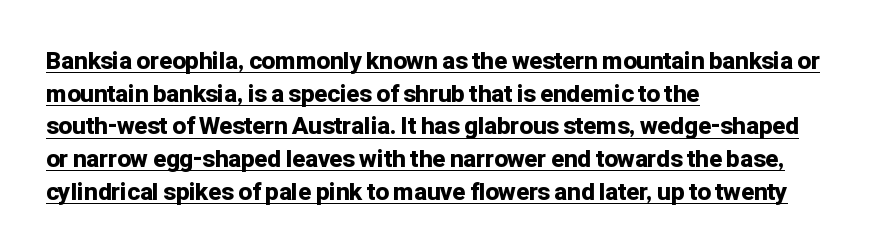
{"italic": "no", "bold": "yes", "underline": "yes", "align": "left", "line_spacing": "normal", "line_spacing_ratio": 1.36, "letter_spacing": "normal", "letter_spacing_em": 0.0, "glyph_px": 24}
